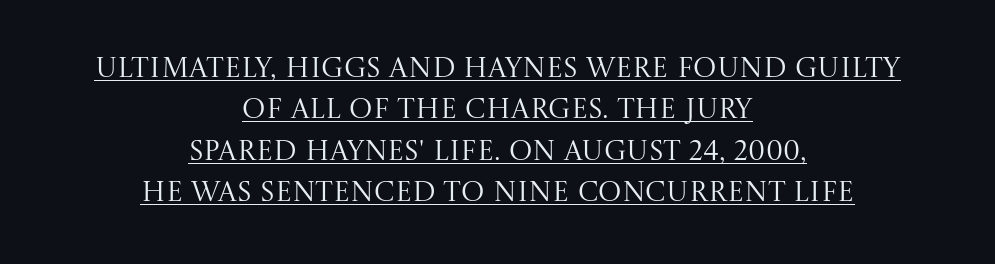
{"serif": "yes", "italic": "no", "bold": "no", "weight": "regular", "width": "normal", "stroke_contrast": "medium", "x_height": "large", "monospaced": "no", "underline": "yes", "align": "center", "line_spacing": "normal", "line_spacing_ratio": 1.48, "letter_spacing": "normal", "letter_spacing_em": 0.0, "glyph_px": 28}
